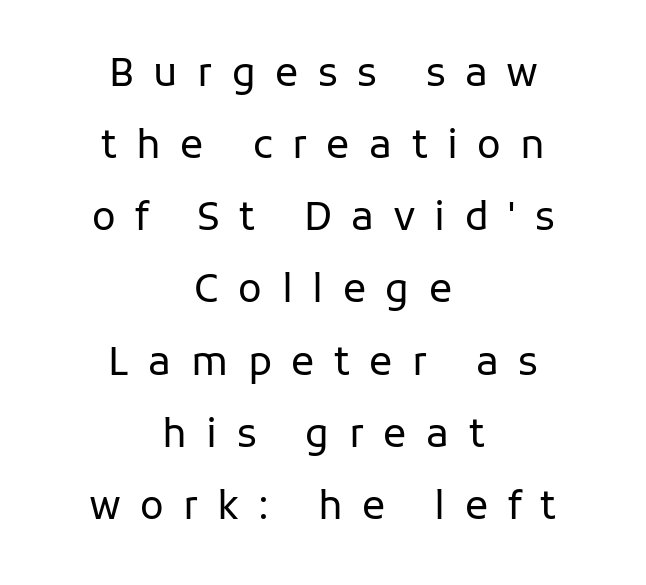
{"serif": "no", "italic": "no", "bold": "no", "weight": "regular", "width": "normal", "stroke_contrast": "low", "x_height": "medium", "monospaced": "no", "underline": "no", "align": "center", "line_spacing_ratio": 1.85, "letter_spacing": "wide", "letter_spacing_em": 0.5, "glyph_px": 39}
